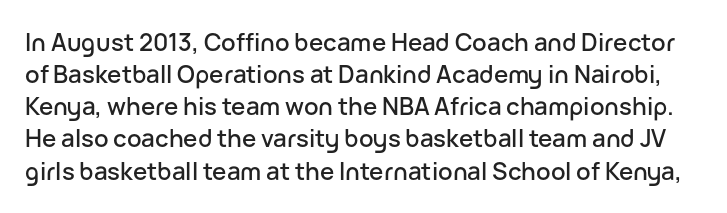
Does the leading feel generous? No, just average. It's the straight-up-and-down kind of type. Look at the tracking — it's just the regular setting, nothing added. Decoration check: the copy has no underline.
